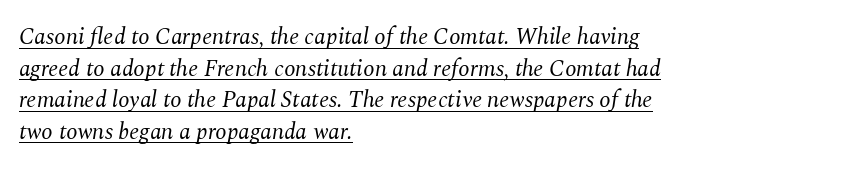
{"italic": "yes", "lean": "right", "slant_degrees": 10, "bold": "no", "underline": "yes", "align": "left", "line_spacing": "normal", "line_spacing_ratio": 1.37, "letter_spacing": "normal", "letter_spacing_em": 0.0, "glyph_px": 23}
